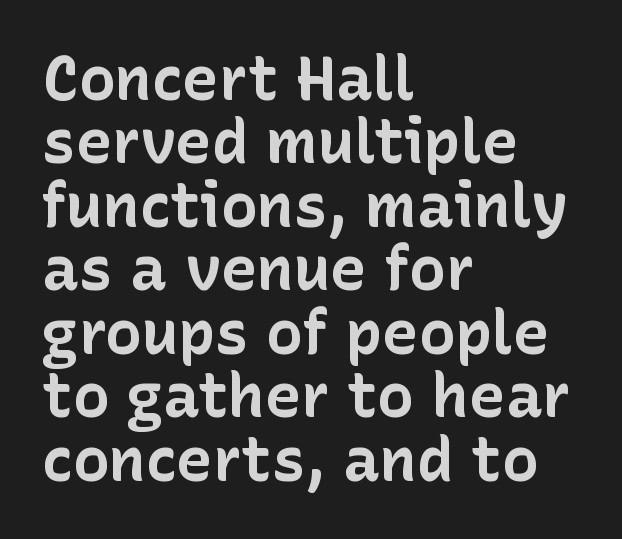
{"serif": "no", "italic": "no", "bold": "yes", "weight": "bold", "width": "normal", "stroke_contrast": "low", "x_height": "medium", "monospaced": "no", "underline": "no", "align": "left", "line_spacing": "tight", "line_spacing_ratio": 1.04, "letter_spacing": "normal", "letter_spacing_em": 0.0, "glyph_px": 61}
